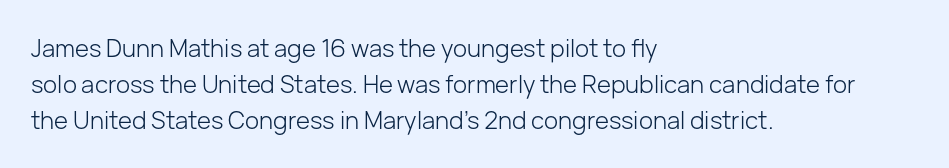
{"italic": "no", "bold": "no", "underline": "no", "align": "left", "line_spacing": "normal", "line_spacing_ratio": 1.49, "letter_spacing": "normal", "letter_spacing_em": 0.0, "glyph_px": 24}
